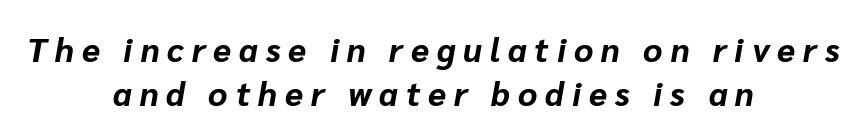
{"italic": "yes", "lean": "right", "slant_degrees": 10, "bold": "yes", "weight": "bold", "width": "normal", "stroke_contrast": "low", "x_height": "medium", "monospaced": "no", "underline": "no", "align": "center", "line_spacing": "normal", "line_spacing_ratio": 1.32, "letter_spacing": "wide", "letter_spacing_em": 0.24, "glyph_px": 33}
